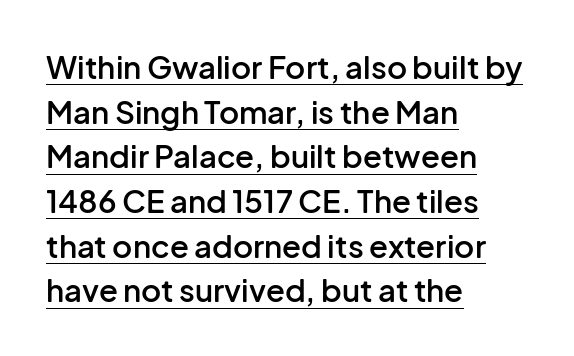
Q: Is the text bold? A: Semi-bold.
Q: Is the text italic (slanted)? A: No, it is upright.
Q: Is the typeface a serif or a sans-serif typeface? A: Sans-serif.
Q: Is the text underlined? A: Yes.
Q: How is the paragraph aligned? A: Left-aligned.
Q: Is the spacing between letters normal or unusually wide? A: Normal.
Q: Is the spacing between lines tight, normal or loose? A: Normal.
Q: Width (condensed, normal, or wide)? A: Normal.
Q: Stroke contrast? A: Low.
Q: x-height? A: Medium.
Q: Monospaced? A: No.
